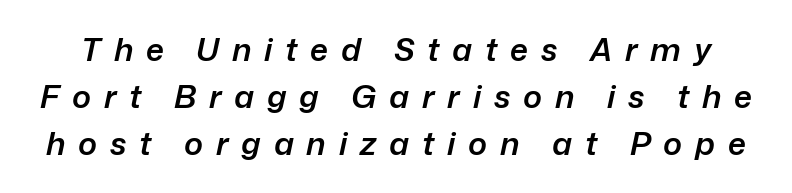
Posture: slanted. The space beneath each line is pristine and unruled. Stems and bowls a touch heavier than normal — semibold. Varying glyph widths throughout — classic text-font behaviour. What's the leading like? Ordinary, nothing unusual. Each word looks stretched out because of the extra space between its letters.
